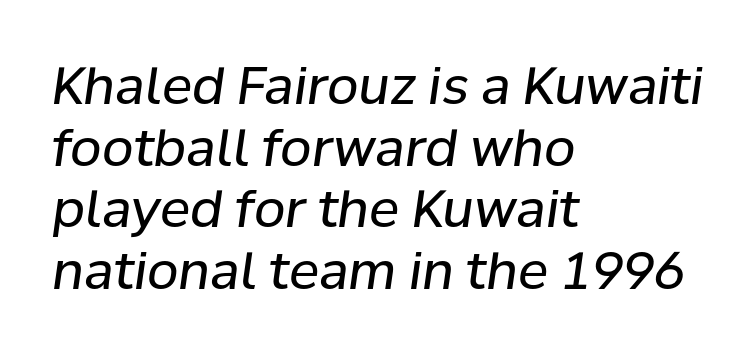
{"italic": "yes", "lean": "right", "slant_degrees": 8, "bold": "no", "weight": "regular", "width": "normal", "stroke_contrast": "low", "x_height": "medium", "monospaced": "no", "underline": "no", "align": "left", "line_spacing_ratio": 1.21, "letter_spacing": "normal", "letter_spacing_em": 0.0, "glyph_px": 51}
